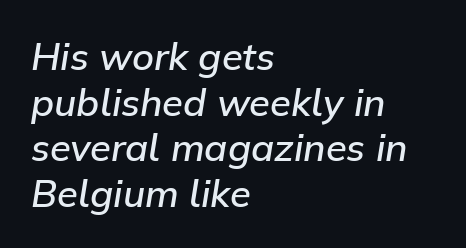
These lines are set flush left with a ragged right edge. Italic: yes, the glyphs are oblique. What stands out about the letter spacing? Nothing — it is the standard amount. A bit beefed up — I'd call it semibold rather than bold.
